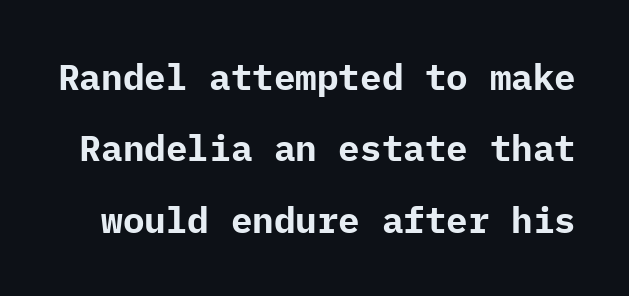
{"serif": "no", "italic": "no", "bold": "yes", "weight": "bold", "width": "normal", "stroke_contrast": "low", "x_height": "medium", "underline": "no", "line_spacing": "loose", "line_spacing_ratio": 1.98, "letter_spacing": "normal", "letter_spacing_em": 0.0, "glyph_px": 36}
